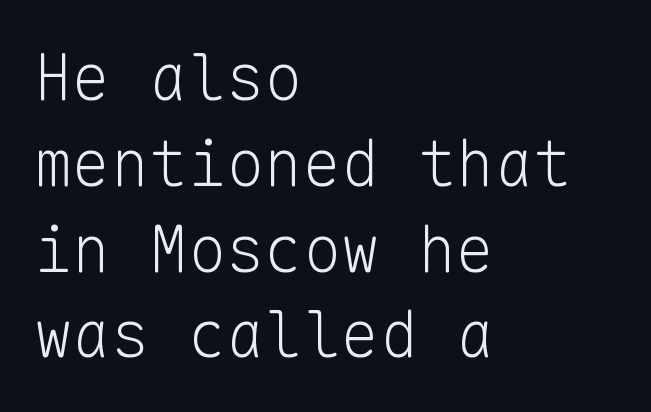
{"serif": "no", "italic": "no", "bold": "no", "weight": "light", "width": "normal", "stroke_contrast": "low", "x_height": "medium", "monospaced": "yes", "underline": "no", "align": "left", "line_spacing": "normal", "line_spacing_ratio": 1.34, "letter_spacing": "normal", "letter_spacing_em": 0.0, "glyph_px": 64}
